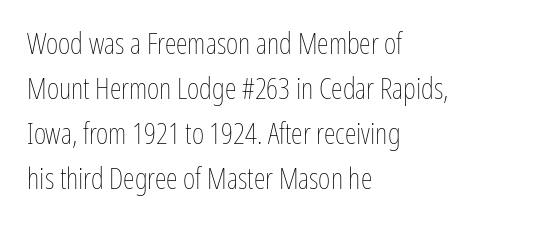
One-word summary of the alignment: left. This sample has the flowing, uneven cadence of proportional lettering. Vertically, the passage feels balanced, rows spaced as you'd expect. The strokes carry an ordinary text weight at most. Only glyphs here, with clear space below each row. You can tell it's not italic because the verticals are truly vertical.
